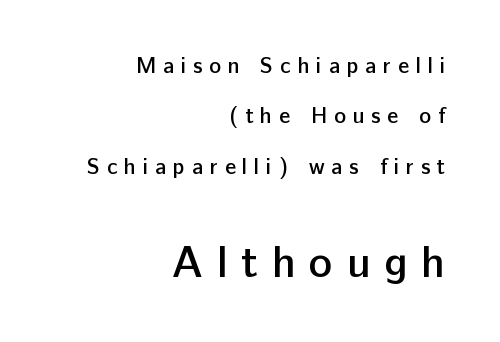
Font category for this specimen: sans-serif. The area under the type is left untouched. This rendering uses right alignment, leaving the left contour irregular. The specimen reads as upright at a glance. In terms of weight, the rendering is demibold, just under bold. Character widths vary here, with narrow letters taking less room than wide ones.
